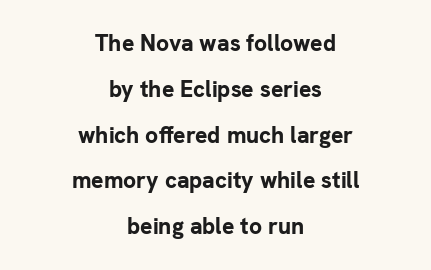
Italic? Not at all — the glyphs are vertical. Horizontal alignment here is central, giving a formal, balanced look. The face used here has the dense, thick strokes of a bold. The leading is generous, giving the passage an open texture.
